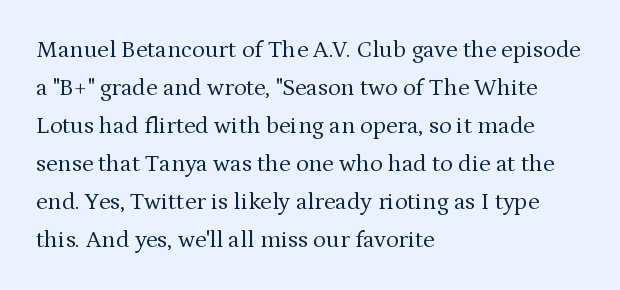
Q: Is the text bold? A: No.
Q: Is the text italic (slanted)? A: No, it is upright.
Q: Is the text underlined? A: No.
Q: How is the paragraph aligned? A: Left-aligned.
Q: Is the spacing between letters normal or unusually wide? A: Normal.
Q: Is the spacing between lines tight, normal or loose? A: Normal.
